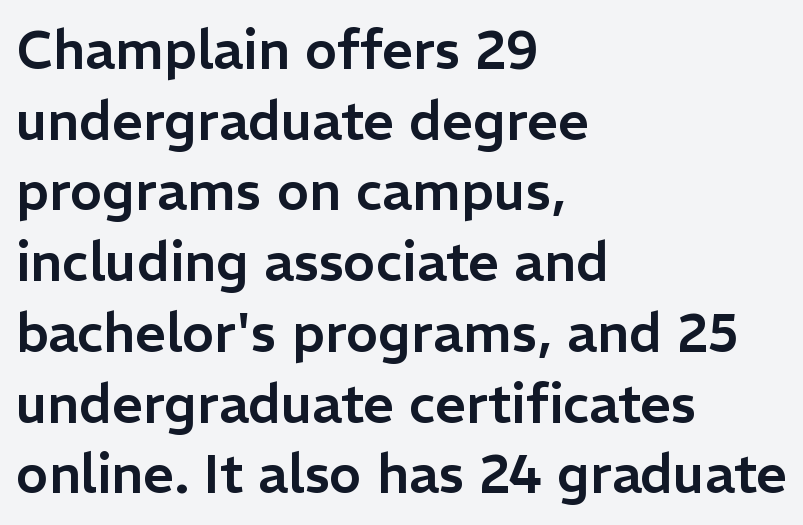
The image shows 54 px sans-serif type, upright; set left-aligned, normal line spacing (1.31x), normal letter spacing, not underlined; low stroke contrast and a medium x-height.
